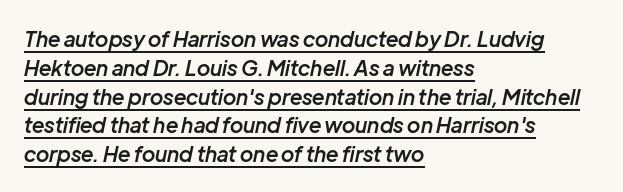
{"italic": "yes", "lean": "right", "slant_degrees": 12, "bold": "semi", "underline": "yes", "align": "left", "line_spacing": "normal", "line_spacing_ratio": 1.37, "letter_spacing": "normal", "letter_spacing_em": 0.0, "glyph_px": 21}
